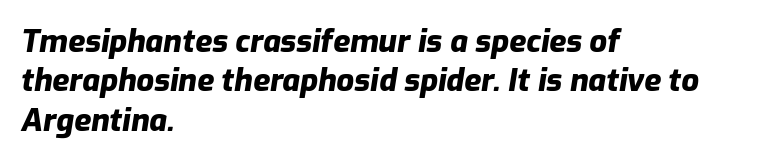
The image shows 31 px heavy type, italic (leaning right); set left-aligned, normal line spacing (1.27x), normal letter spacing, not underlined; low stroke contrast and a medium x-height.
